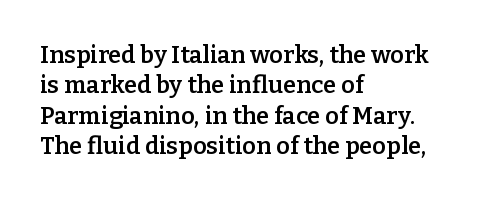
{"italic": "no", "bold": "semi", "underline": "no", "align": "left", "line_spacing": "normal", "line_spacing_ratio": 1.27, "letter_spacing": "normal", "letter_spacing_em": 0.0, "glyph_px": 24}
